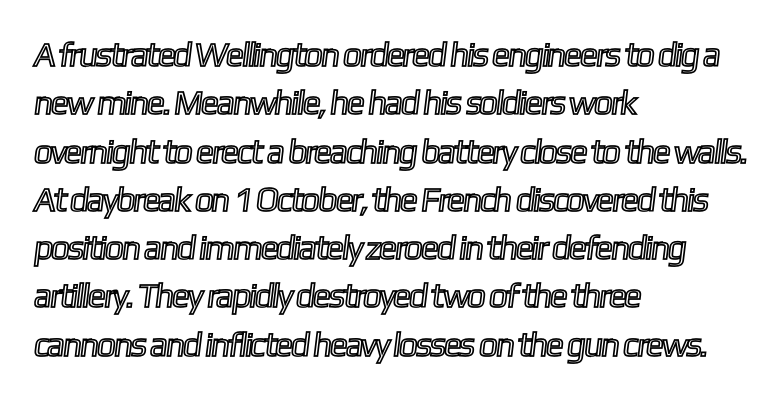
{"width": "condensed", "x_height": "medium", "monospaced": "no", "underline": "no", "align": "left", "line_spacing": "normal", "line_spacing_ratio": 1.42, "letter_spacing": "normal", "letter_spacing_em": 0.0, "glyph_px": 34}
